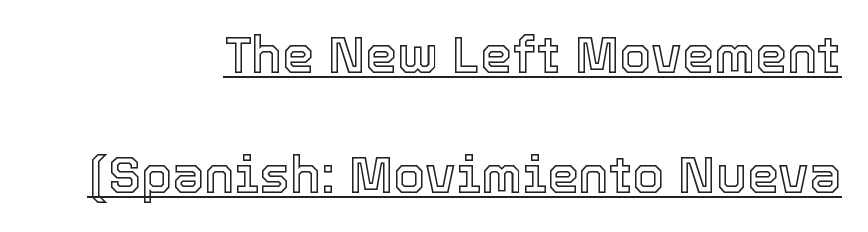
{"italic": "no", "width": "normal", "x_height": "medium", "monospaced": "no", "underline": "yes", "align": "right", "line_spacing": "loose", "line_spacing_ratio": 2.36, "letter_spacing": "normal", "letter_spacing_em": 0.0, "glyph_px": 51}
